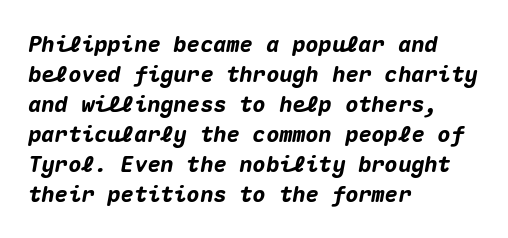
The string is rendered with underlining switched off. How heavy is the stroke? Heavy — this is a bold. The passage shown stacks its lines at a standard gap. Reading down the block, your eye returns to a fixed left position each line. Students, note that the glyphs here touch the page at normal intervals. A typesetter would mark this as italic.
